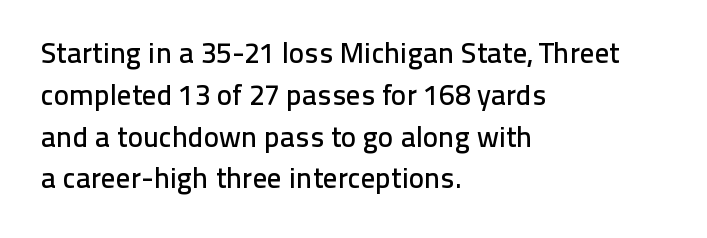
Q: Is the text italic (slanted)? A: No, it is upright.
Q: Is the typeface a serif or a sans-serif typeface? A: Sans-serif.
Q: Is the text underlined? A: No.
Q: How is the paragraph aligned? A: Left-aligned.
Q: Is the spacing between letters normal or unusually wide? A: Normal.
Q: Is the spacing between lines tight, normal or loose? A: Normal.
Q: Width (condensed, normal, or wide)? A: Normal.
Q: Stroke contrast? A: Low.
Q: x-height? A: Medium.
Q: Monospaced? A: No.
